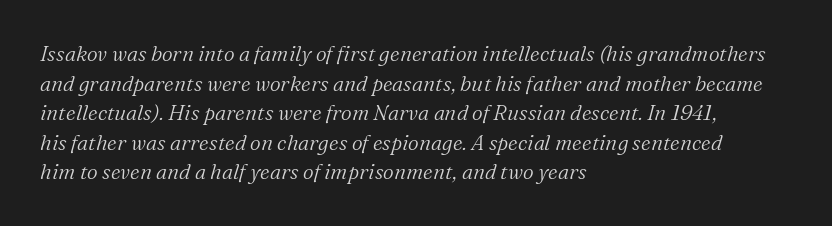
Q: Is the text bold? A: No.
Q: Is the text italic (slanted)? A: Yes, it leans right by about 16 degrees.
Q: Is the text underlined? A: No.
Q: How is the paragraph aligned? A: Left-aligned.
Q: Is the spacing between letters normal or unusually wide? A: Normal.
Q: Is the spacing between lines tight, normal or loose? A: Normal.
